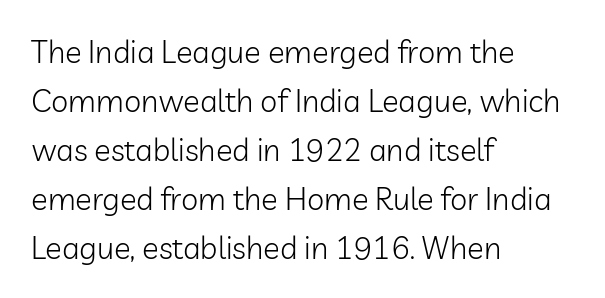
The image shows 31 px light sans-serif type, upright; set left-aligned, normal line spacing (1.58x), normal letter spacing, not underlined; low stroke contrast and a medium x-height.
